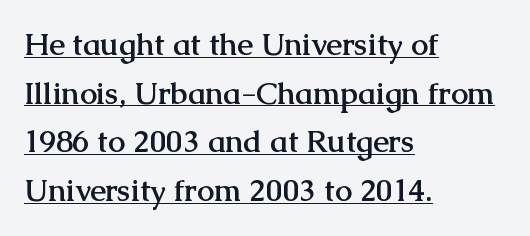
{"serif": "yes", "italic": "no", "bold": "yes", "weight": "semibold", "width": "normal", "stroke_contrast": "medium", "x_height": "medium", "monospaced": "no", "underline": "yes", "align": "left", "line_spacing": "normal", "line_spacing_ratio": 1.57, "letter_spacing": "normal", "letter_spacing_em": 0.0, "glyph_px": 31}
